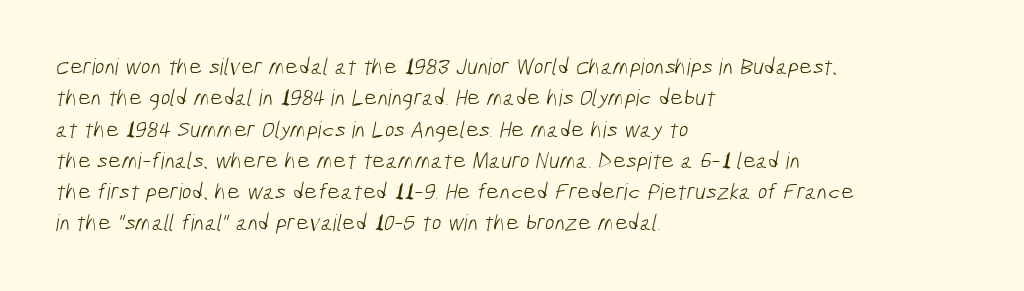
The line texture is even and compact thanks to regular tracking. The passage shown is not underscored anywhere. The typeface has the unassuming heft of standard copy or less. The rendering anchors every line to the left-hand side.
